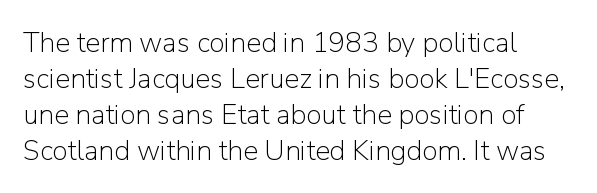
Q: Is the text bold? A: No.
Q: Is the text italic (slanted)? A: No, it is upright.
Q: Is the typeface a serif or a sans-serif typeface? A: Sans-serif.
Q: Is the text underlined? A: No.
Q: How is the paragraph aligned? A: Left-aligned.
Q: Is the spacing between letters normal or unusually wide? A: Normal.
Q: Is the spacing between lines tight, normal or loose? A: Normal.
Q: Width (condensed, normal, or wide)? A: Normal.
Q: Stroke contrast? A: Low.
Q: x-height? A: Medium.
Q: Monospaced? A: No.
